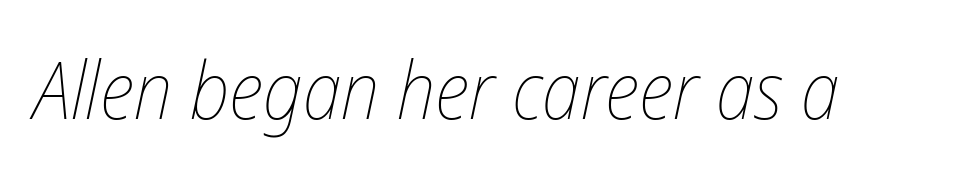
{"italic": "yes", "lean": "right", "slant_degrees": 12, "bold": "no", "weight": "thin", "width": "condensed", "stroke_contrast": "low", "x_height": "medium", "monospaced": "no", "underline": "no", "letter_spacing": "normal", "letter_spacing_em": 0.0, "glyph_px": 79}
